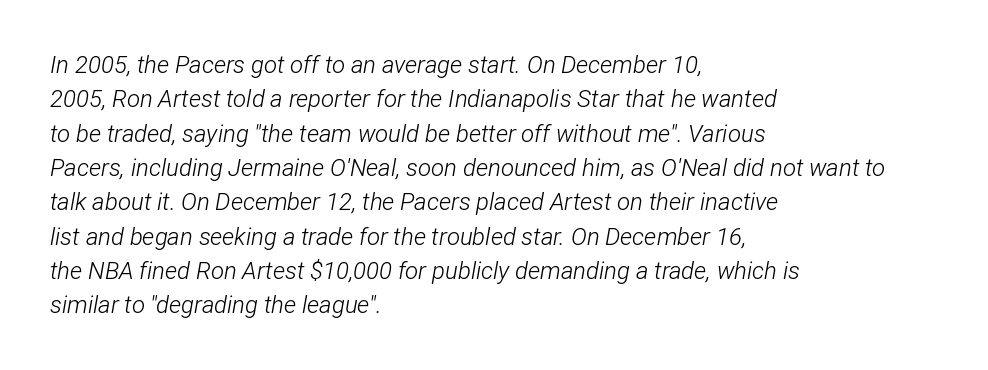
A light-to-regular cut is what we see here. Look at the tracking — it's just the regular setting, nothing added. Is there much room between lines? A standard amount, neither cramped nor airy. These lines were composed using italics.
